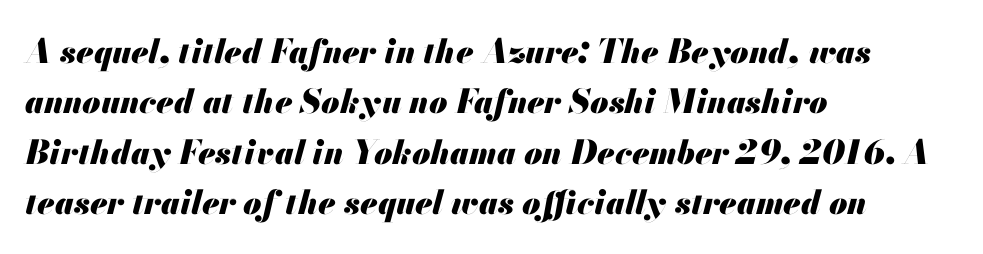
{"italic": "yes", "lean": "right", "slant_degrees": 13, "bold": "yes", "weight": "heavy", "width": "normal", "stroke_contrast": "medium", "x_height": "small", "monospaced": "no", "underline": "no", "align": "left", "line_spacing": "normal", "line_spacing_ratio": 1.53, "letter_spacing": "normal", "letter_spacing_em": 0.0, "glyph_px": 33}
